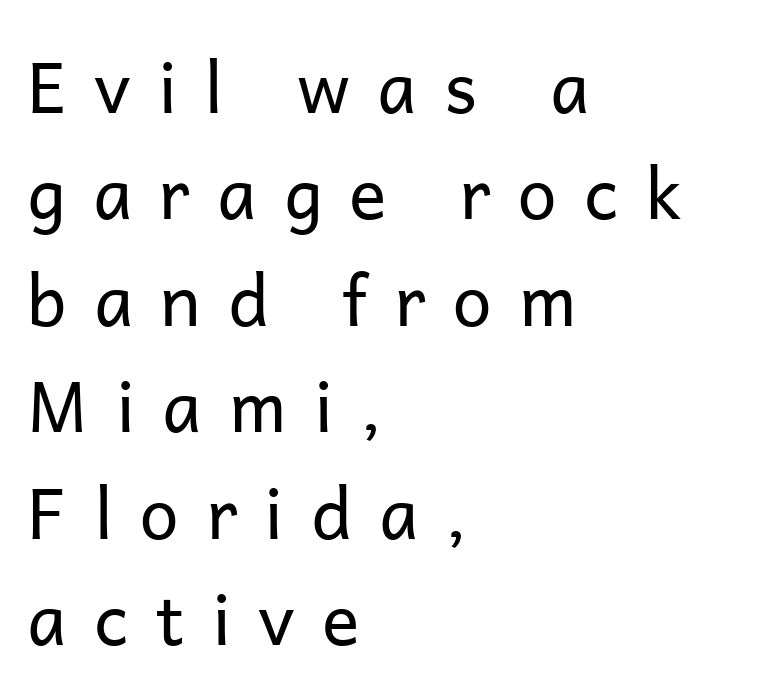
The gap between lines stays unmarked. Leading: standard. The letterforms sit at book weight or below. A sans-serif font was chosen for this passage. You could only call the tracking loose — the letters float apart. Posture: upright roman.
